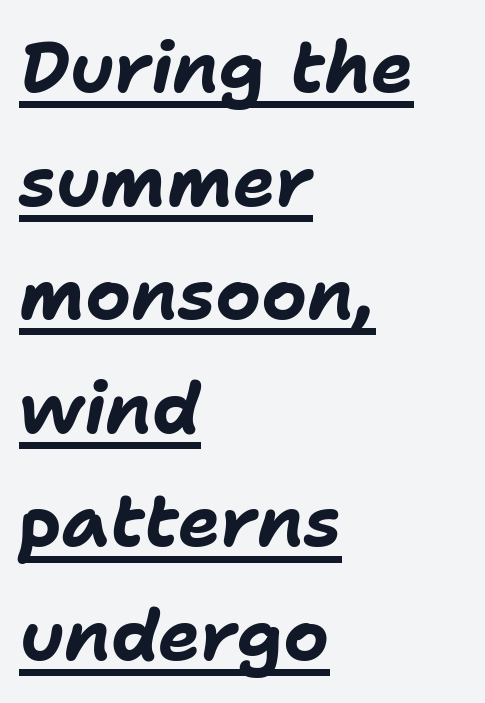
The image shows 71 px bold type, italic (leaning right); set left-aligned, normal line spacing (1.6x), normal letter spacing, underlined; low stroke contrast and a medium x-height.
